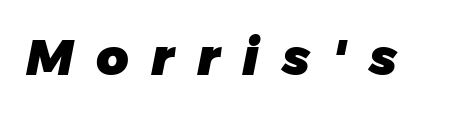
{"italic": "yes", "lean": "right", "slant_degrees": 11, "bold": "yes", "weight": "heavy", "width": "normal", "stroke_contrast": "low", "x_height": "medium", "monospaced": "no", "underline": "no", "letter_spacing": "wide", "letter_spacing_em": 0.45, "glyph_px": 50}
